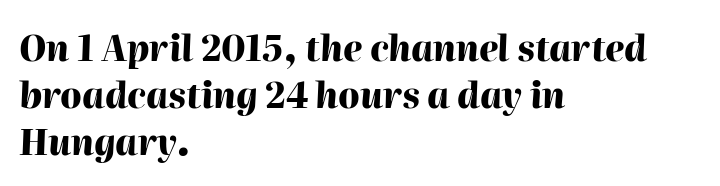
Q: Is the text bold? A: Yes.
Q: Is the text italic (slanted)? A: Yes, it leans right by about 2 degrees.
Q: Is the text underlined? A: No.
Q: How is the paragraph aligned? A: Left-aligned.
Q: Is the spacing between letters normal or unusually wide? A: Normal.
Q: Is the spacing between lines tight, normal or loose? A: Normal.
Q: Width (condensed, normal, or wide)? A: Normal.
Q: Stroke contrast? A: High.
Q: x-height? A: Medium.
Q: Monospaced? A: No.
